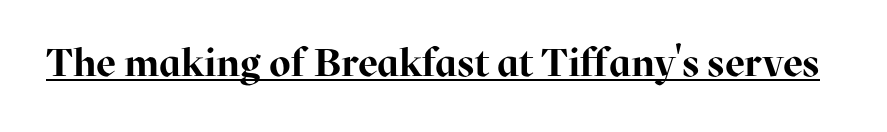
The image shows 39 px bold serif type, upright; set normal letter spacing, underlined; high stroke contrast and a medium x-height.
